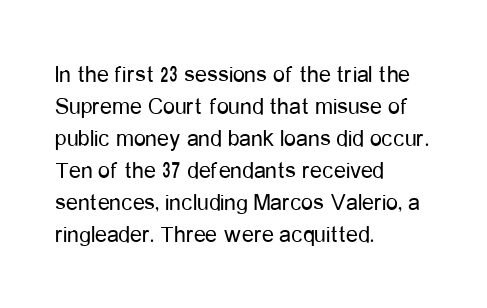
{"italic": "no", "bold": "no", "underline": "no", "align": "left", "line_spacing": "normal", "line_spacing_ratio": 1.33, "letter_spacing": "normal", "letter_spacing_em": 0.0, "glyph_px": 24}
